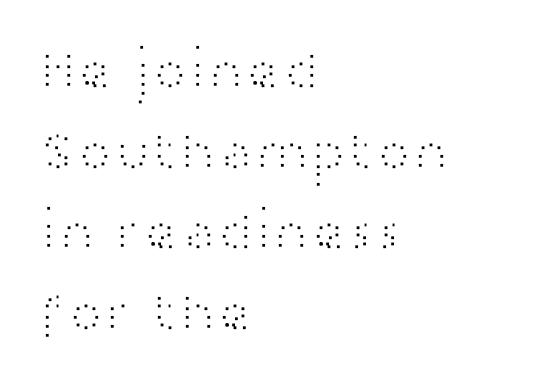
Q: Is the text bold? A: No.
Q: Is the text italic (slanted)? A: No, it is upright.
Q: Is the typeface a serif or a sans-serif typeface? A: Sans-serif.
Q: Is the text underlined? A: No.
Q: How is the paragraph aligned? A: Left-aligned.
Q: Is the spacing between letters normal or unusually wide? A: Normal.
Q: Is the spacing between lines tight, normal or loose? A: Normal.
Q: Width (condensed, normal, or wide)? A: Wide.
Q: Stroke contrast? A: High.
Q: x-height? A: Medium.
Q: Monospaced? A: No.
